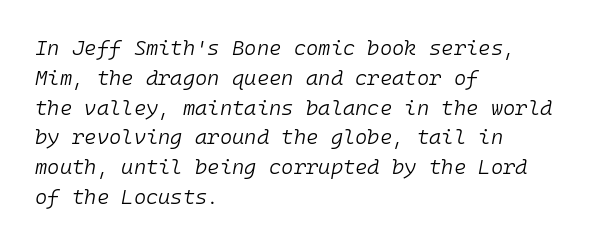
Weight: regular or lighter. The vertical gap from one line to the next is medium. The paragraph has a hard left edge and a soft right edge. Every character sits at an angle, as italics do.
